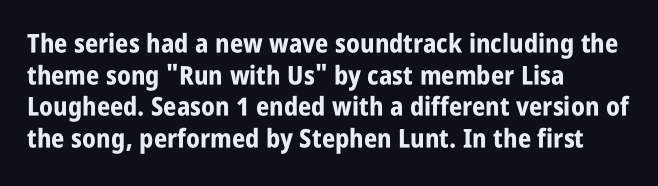
Q: Is the text bold? A: Yes.
Q: Is the text italic (slanted)? A: No, it is upright.
Q: Is the text underlined? A: No.
Q: How is the paragraph aligned? A: Left-aligned.
Q: Is the spacing between letters normal or unusually wide? A: Normal.
